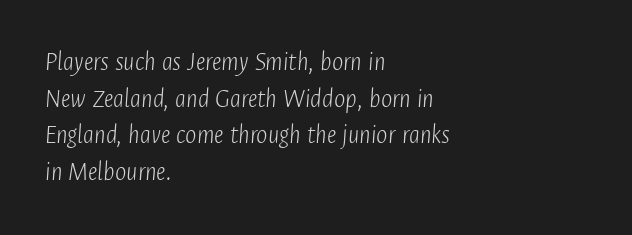
Think standard paragraph weight, or any step lighter than that. These lines stack with their left ends in a neat column. Honestly, there is no underline to notice here at all. Designer's note — italics engaged. Caption: standard tracking, unaltered.
